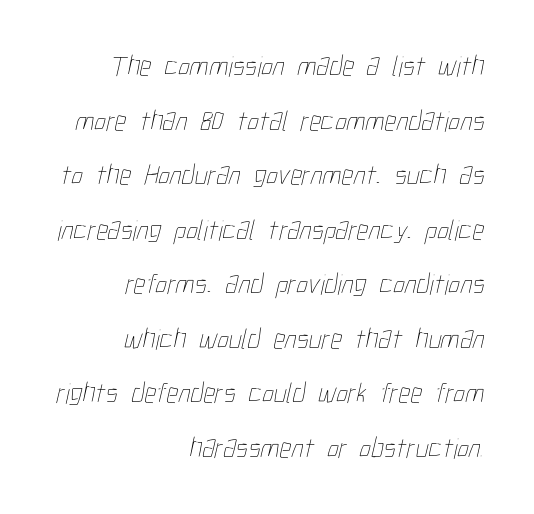
The image shows 29 px thin, condensed type; set right-aligned, line spacing 1.88x, normal letter spacing, not underlined; low stroke contrast and a medium x-height.
